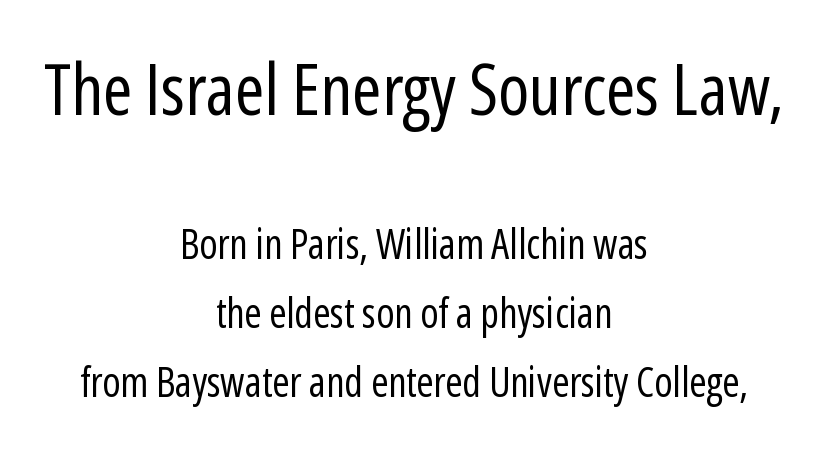
{"serif": "no", "italic": "no", "bold": "no", "weight": "regular", "width": "condensed", "stroke_contrast": "low", "x_height": "medium", "monospaced": "no", "underline": "no", "align": "center", "line_spacing": "normal", "line_spacing_ratio": 1.68, "letter_spacing": "normal", "letter_spacing_em": 0.0, "larger_block": "first", "size_ratio": 1.73, "glyph_px": 71}
